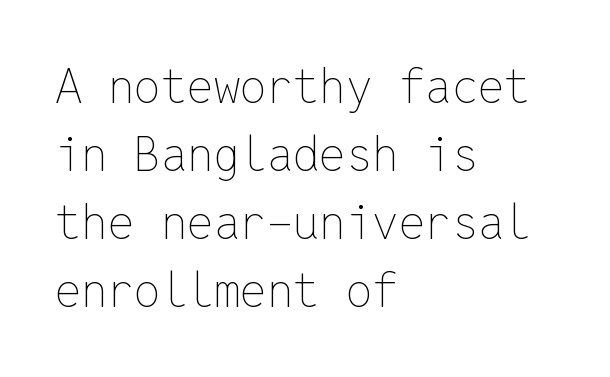
The image shows 47 px thin type, upright, monospaced; set left-aligned, normal line spacing (1.45x), normal letter spacing, not underlined; low stroke contrast and a medium x-height.
